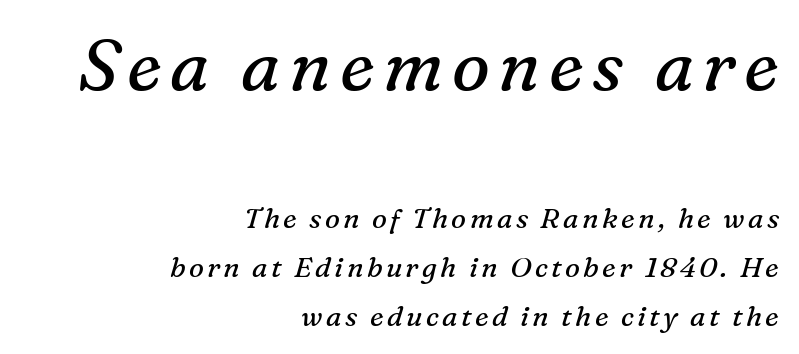
The image shows 71 px regular-weight serif type, italic (leaning right); set right-aligned, line spacing 1.74x, not underlined; the first (top) block is 2.54x larger; medium stroke contrast and a medium x-height.
